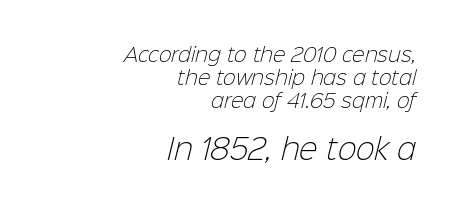
{"serif": "no", "bold": "no", "weight": "light", "width": "normal", "stroke_contrast": "low", "x_height": "medium", "monospaced": "no", "underline": "no", "align": "right", "line_spacing_ratio": 1.2, "letter_spacing": "normal", "letter_spacing_em": 0.0, "larger_block": "second", "size_ratio": 1.47, "glyph_px": 28}
